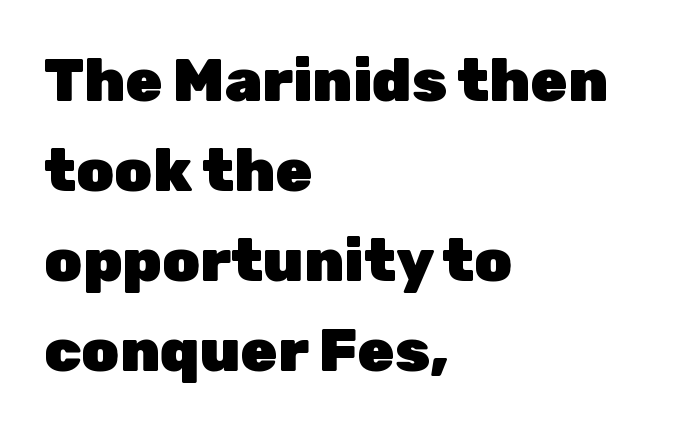
The image shows 60 px heavy sans-serif type, upright; set left-aligned, normal line spacing (1.5x), normal letter spacing, not underlined; low stroke contrast and a medium x-height.
